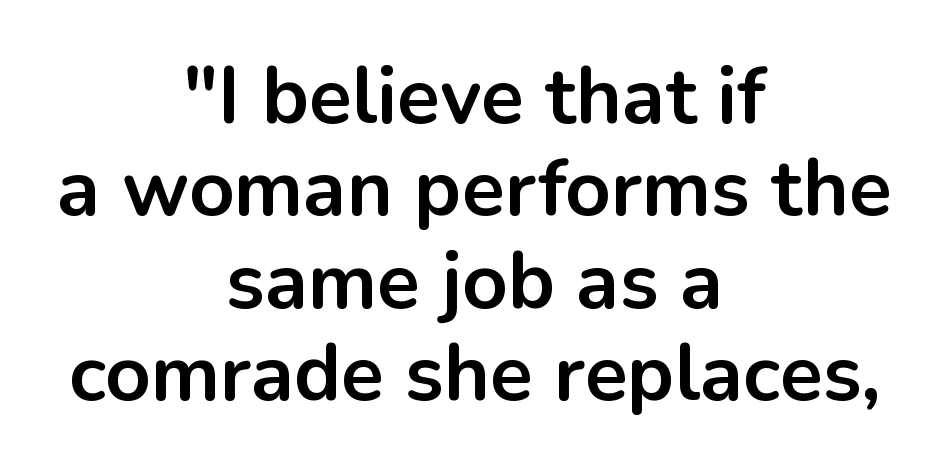
The image shows 79 px bold sans-serif type, upright; set centered, line spacing 1.17x, normal letter spacing, not underlined; low stroke contrast and a medium x-height.
